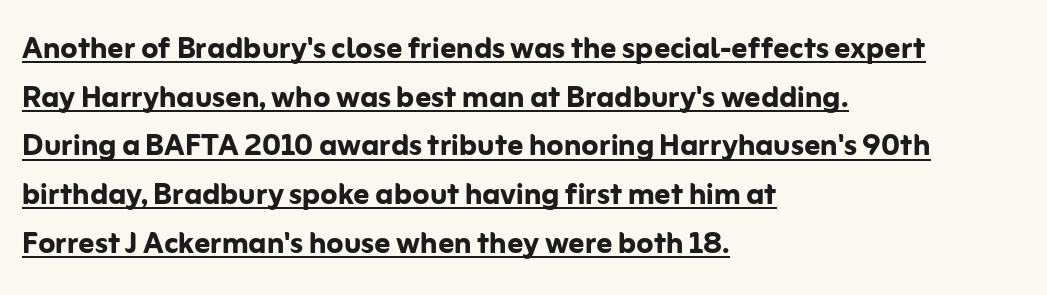
The image shows 39 px semibold sans-serif type, upright; set left-aligned, normal line spacing (1.25x), normal letter spacing, underlined; low stroke contrast and a medium x-height.
